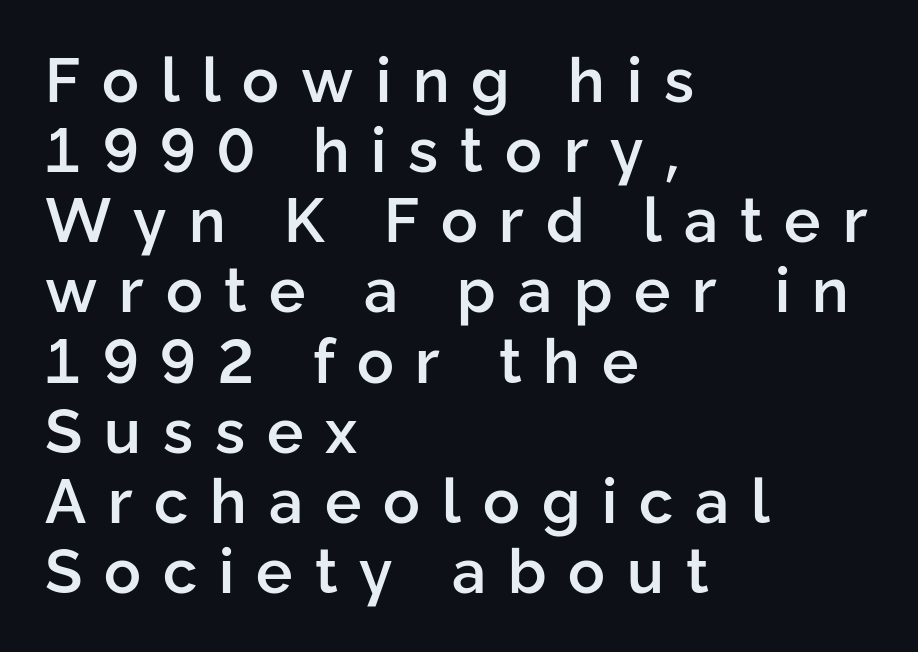
The lines in this sample share a left origin and differ only in where they stop. The passage shown is typed in a proportional face where columns would drift. The passage shown stacks its lines with hardly any gap. In terms of weight, the rendering is demibold, just under bold. Serif or sans? Sans — the stroke terminals are bare.
